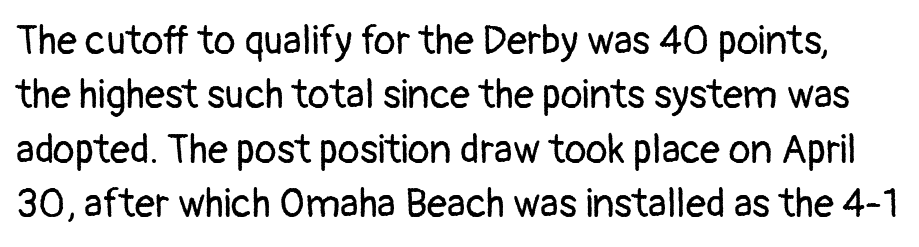
{"serif": "no", "italic": "no", "bold": "no", "weight": "regular", "width": "normal", "stroke_contrast": "low", "x_height": "medium", "monospaced": "no", "underline": "no", "line_spacing": "normal", "line_spacing_ratio": 1.36, "letter_spacing": "normal", "letter_spacing_em": 0.0, "glyph_px": 40}
